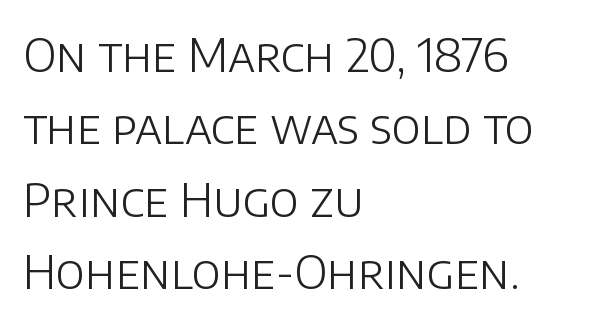
{"serif": "no", "italic": "no", "bold": "no", "weight": "light", "width": "normal", "stroke_contrast": "low", "x_height": "large", "monospaced": "no", "underline": "no", "align": "left", "line_spacing": "normal", "line_spacing_ratio": 1.54, "letter_spacing": "normal", "letter_spacing_em": 0.0, "glyph_px": 47}
